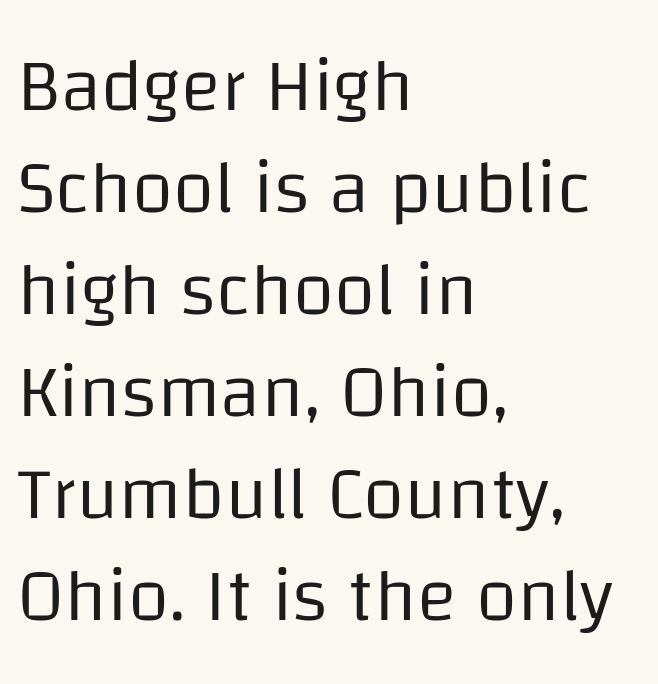
Q: Is the text bold? A: No.
Q: Is the text italic (slanted)? A: No, it is upright.
Q: Is the typeface a serif or a sans-serif typeface? A: Sans-serif.
Q: Is the text underlined? A: No.
Q: How is the paragraph aligned? A: Left-aligned.
Q: Is the spacing between letters normal or unusually wide? A: Normal.
Q: Is the spacing between lines tight, normal or loose? A: Normal.
Q: Width (condensed, normal, or wide)? A: Normal.
Q: Stroke contrast? A: Low.
Q: x-height? A: Large.
Q: Monospaced? A: No.
